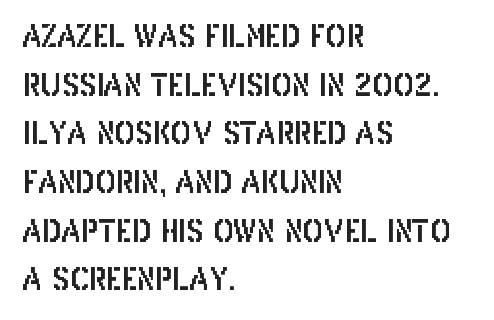
Classification — sans serif. Tracking value appears to be zero — textbook default spacing. This sample uses an upright cut, with every glyph sitting square on the baseline. Visually the block forms a straight wall on the left and a jagged coastline on the right. One glance says typical: line gaps are just what's usual. Here the designer chose a conventional face with non-uniform glyph widths.
